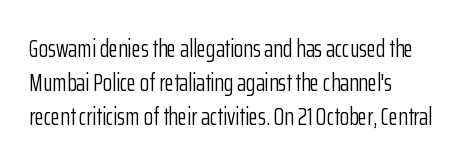
{"italic": "no", "bold": "no", "underline": "no", "line_spacing": "normal", "line_spacing_ratio": 1.42, "letter_spacing": "normal", "letter_spacing_em": 0.0, "glyph_px": 24}
